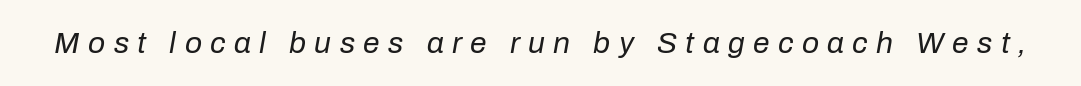
Stroke mass is kept to a normal reading level or below. Here the glyphs are tracked loosely, breaking word shapes into spaced letters. Just letters on the line, the space beneath them empty. Proportional: the letters do not fall into vertical columns.
